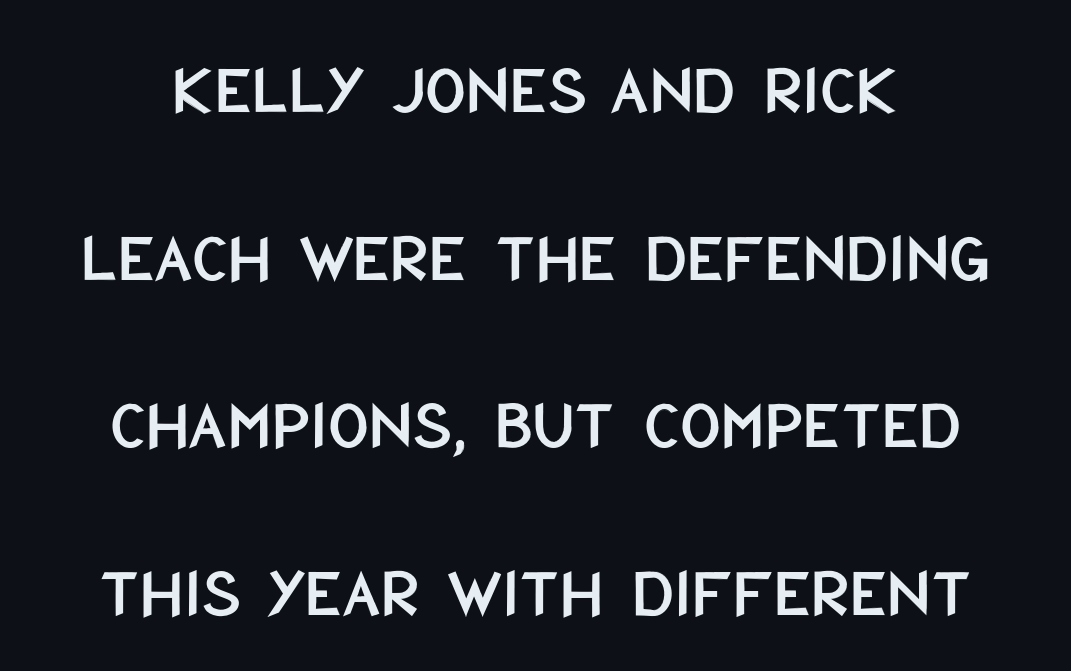
{"serif": "no", "italic": "no", "width": "condensed", "stroke_contrast": "low", "x_height": "large", "monospaced": "no", "underline": "no", "line_spacing": "loose", "line_spacing_ratio": 2.36, "letter_spacing": "normal", "letter_spacing_em": 0.0, "glyph_px": 71}
